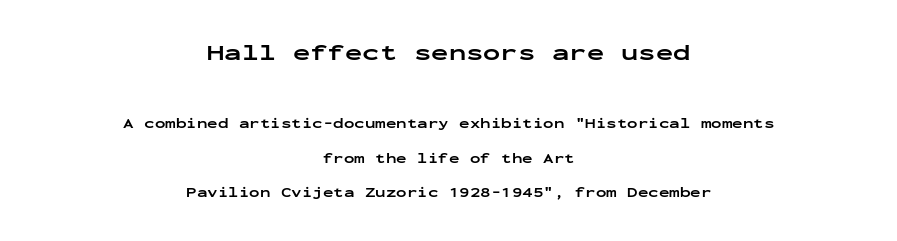
Q: Is the text bold? A: Yes.
Q: Is the text italic (slanted)? A: No, it is upright.
Q: Is the text underlined? A: No.
Q: How is the paragraph aligned? A: Centered.
Q: Is the spacing between letters normal or unusually wide? A: Normal.
Q: Is the spacing between lines tight, normal or loose? A: Loose.
Q: Which block of text is set in a larger size, the first (top) or the second (bottom)? A: The first (top) one.
